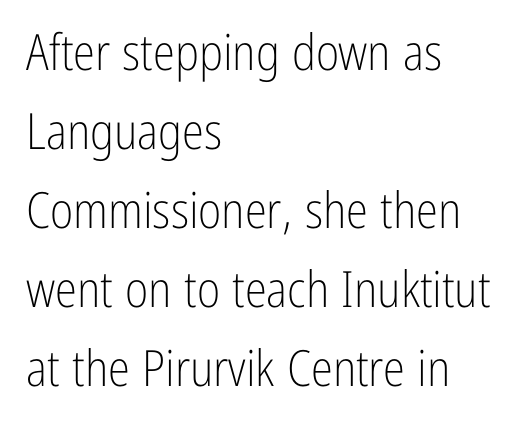
The image shows 50 px light, condensed sans-serif type, upright; set left-aligned, normal line spacing (1.58x), normal letter spacing, not underlined; low stroke contrast and a medium x-height.
